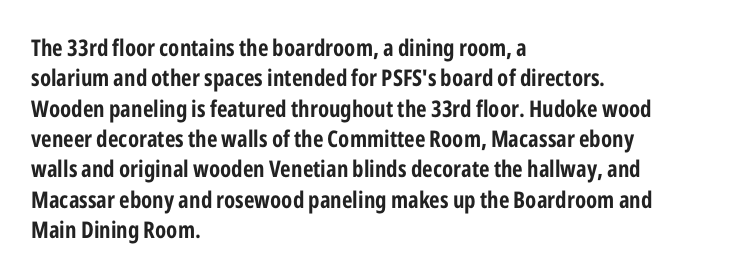
The image shows 23 px bold type, upright; set left-aligned, normal line spacing (1.32x), normal letter spacing, not underlined.
